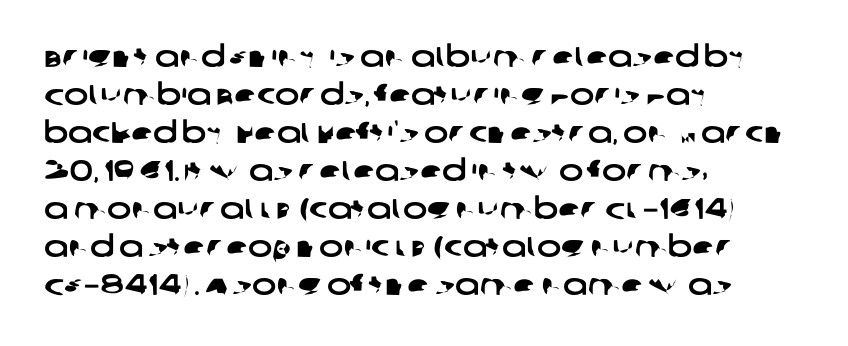
{"serif": "no", "width": "wide", "stroke_contrast": "low", "x_height": "large", "monospaced": "no", "underline": "no", "align": "left", "line_spacing": "normal", "line_spacing_ratio": 1.31, "letter_spacing": "normal", "letter_spacing_em": 0.0, "glyph_px": 29}
